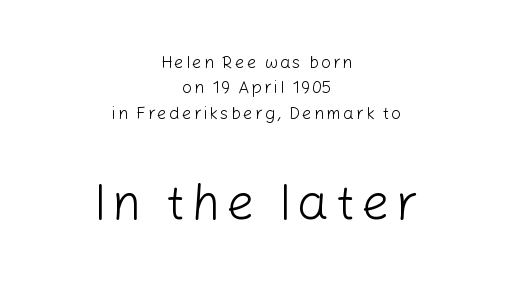
Q: Is the text bold? A: No.
Q: Is the text italic (slanted)? A: No, it is upright.
Q: Is the typeface a serif or a sans-serif typeface? A: Sans-serif.
Q: Is the text underlined? A: No.
Q: How is the paragraph aligned? A: Centered.
Q: Is the spacing between lines tight, normal or loose? A: Normal.
Q: Which block of text is set in a larger size, the first (top) or the second (bottom)? A: The second (bottom) one.
Q: Width (condensed, normal, or wide)? A: Normal.
Q: Stroke contrast? A: Low.
Q: x-height? A: Medium.
Q: Monospaced? A: No.
